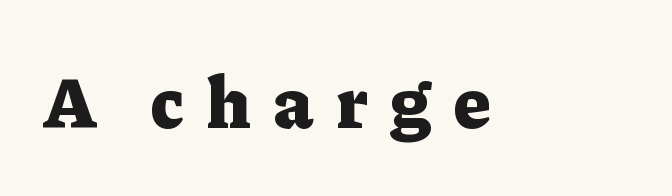
{"serif": "yes", "italic": "no", "bold": "yes", "weight": "heavy", "width": "normal", "stroke_contrast": "low", "x_height": "medium", "monospaced": "no", "underline": "no", "letter_spacing": "wide", "letter_spacing_em": 0.31, "glyph_px": 74}
